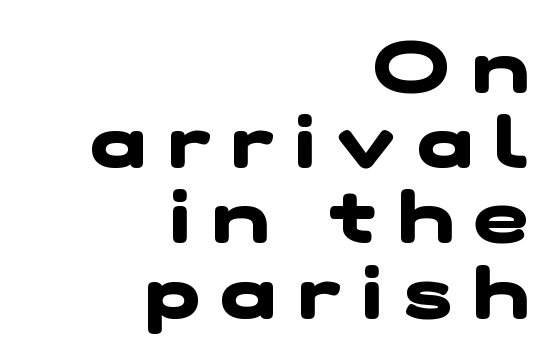
Vertical spacing — tight. Observe the wide spacing: letters keep a clear distance from each other. Compared with a flush-left layout, this one pins lines to the opposite, right side. Typographically, this falls in the sans-serif category.
